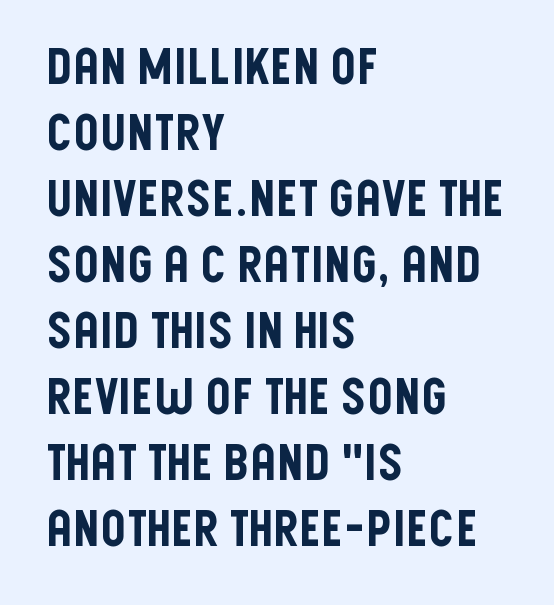
If you drew a line through each stem, it would be perfectly vertical. The lines are quadded left. These lines sit exactly where default settings would place them. The specimen omits any rule beneath the text block's lines.
